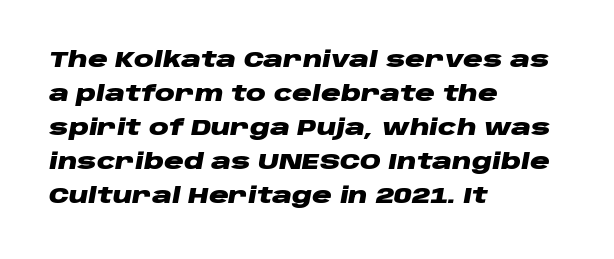
The image shows 22 px bold type, italic (leaning right); set left-aligned, normal line spacing (1.55x), normal letter spacing, not underlined.
